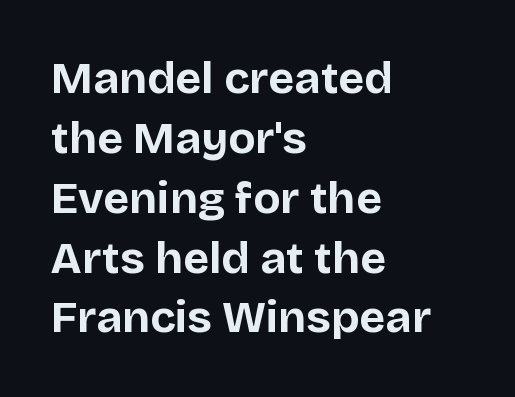
{"serif": "no", "italic": "no", "bold": "yes", "weight": "bold", "width": "normal", "stroke_contrast": "low", "x_height": "large", "monospaced": "no", "underline": "no", "align": "left", "line_spacing": "normal", "line_spacing_ratio": 1.33, "letter_spacing": "normal", "letter_spacing_em": 0.0, "glyph_px": 45}
